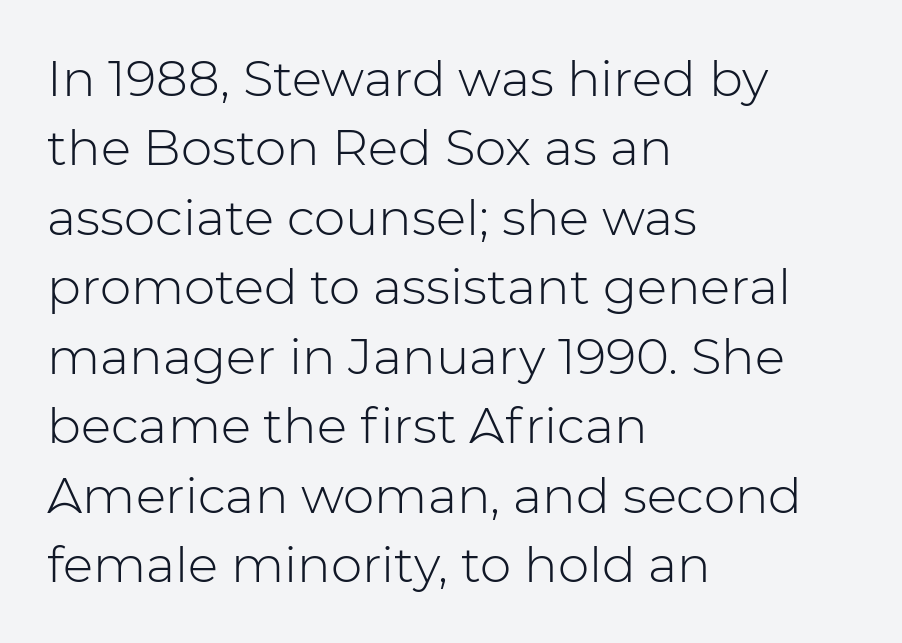
A clean baseline with only descenders dipping below it. Quick note: interline space is typical. The paragraph has a hard left edge and a soft right edge. Tracking here is standard; glyphs follow each other at the usual distance. Each letter keeps its own natural width here, so spacing adapts to shape.
